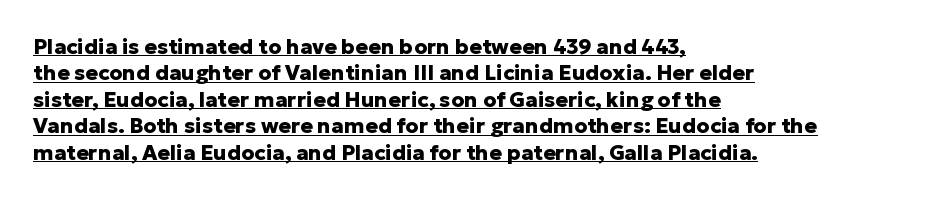
{"italic": "no", "bold": "yes", "underline": "yes", "align": "left", "line_spacing": "normal", "line_spacing_ratio": 1.26, "letter_spacing": "normal", "letter_spacing_em": 0.0, "glyph_px": 21}
